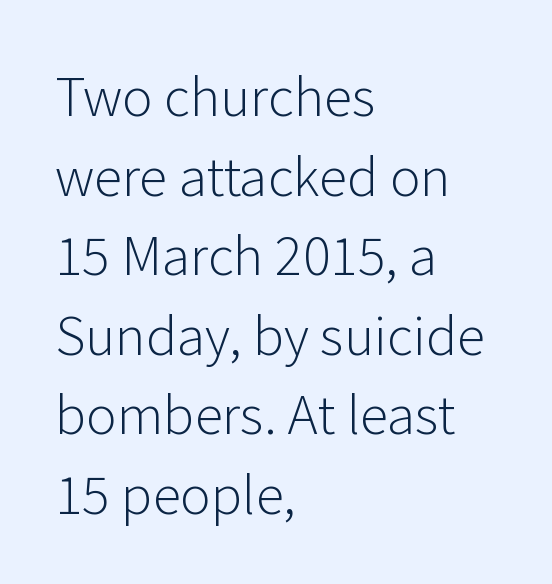
The image shows 52 px light sans-serif type, upright; set left-aligned, normal line spacing (1.53x), normal letter spacing, not underlined; low stroke contrast and a medium x-height.
